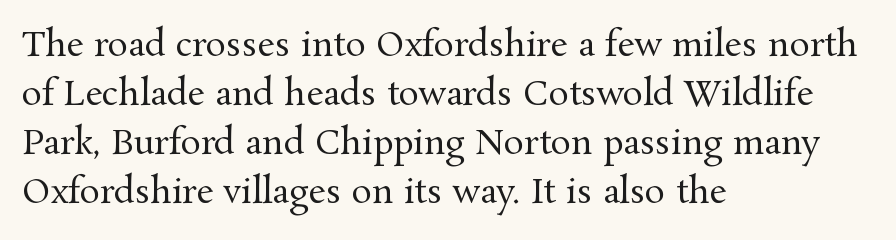
{"serif": "yes", "italic": "no", "bold": "no", "weight": "regular", "width": "normal", "stroke_contrast": "medium", "x_height": "medium", "monospaced": "no", "underline": "no", "align": "left", "line_spacing": "normal", "line_spacing_ratio": 1.44, "letter_spacing": "normal", "letter_spacing_em": 0.0, "glyph_px": 34}
